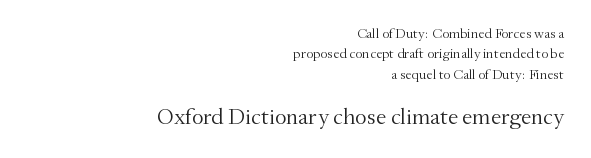
Q: Is the text bold? A: No.
Q: Is the text italic (slanted)? A: No, it is upright.
Q: Is the text underlined? A: No.
Q: How is the paragraph aligned? A: Right-aligned.
Q: Is the spacing between letters normal or unusually wide? A: Normal.
Q: Is the spacing between lines tight, normal or loose? A: Normal.
Q: Which block of text is set in a larger size, the first (top) or the second (bottom)? A: The second (bottom) one.
